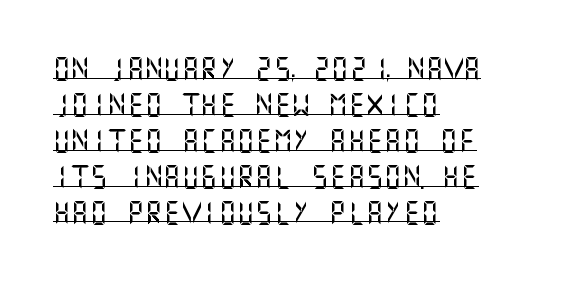
Q: Is the text italic (slanted)? A: No, it is upright.
Q: Is the text underlined? A: Yes.
Q: How is the paragraph aligned? A: Left-aligned.
Q: Is the spacing between letters normal or unusually wide? A: Normal.
Q: Is the spacing between lines tight, normal or loose? A: Normal.
